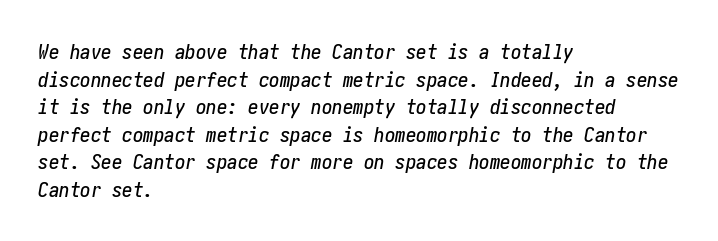
{"italic": "yes", "lean": "right", "slant_degrees": 10, "underline": "no", "align": "left", "line_spacing": "normal", "line_spacing_ratio": 1.31, "letter_spacing": "normal", "letter_spacing_em": 0.0, "glyph_px": 21}
